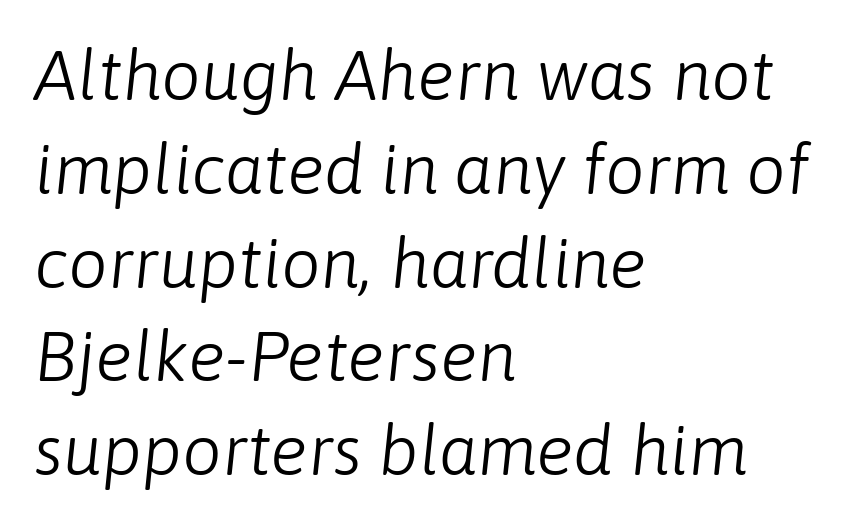
Q: Is the text bold? A: No.
Q: Is the text italic (slanted)? A: Yes, it leans right by about 6 degrees.
Q: Is the text underlined? A: No.
Q: How is the paragraph aligned? A: Left-aligned.
Q: Is the spacing between letters normal or unusually wide? A: Normal.
Q: Is the spacing between lines tight, normal or loose? A: Normal.
Q: Width (condensed, normal, or wide)? A: Normal.
Q: Stroke contrast? A: Low.
Q: x-height? A: Medium.
Q: Monospaced? A: No.
